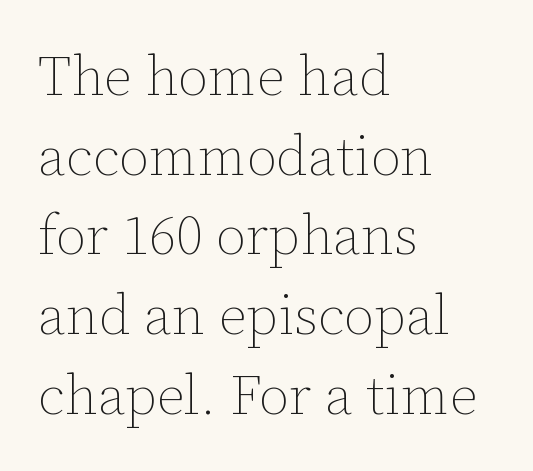
Q: Is the text bold? A: No.
Q: Is the text italic (slanted)? A: No, it is upright.
Q: Is the text underlined? A: No.
Q: How is the paragraph aligned? A: Left-aligned.
Q: Is the spacing between letters normal or unusually wide? A: Normal.
Q: Is the spacing between lines tight, normal or loose? A: Normal.
Q: Width (condensed, normal, or wide)? A: Normal.
Q: Stroke contrast? A: Low.
Q: x-height? A: Medium.
Q: Monospaced? A: No.
